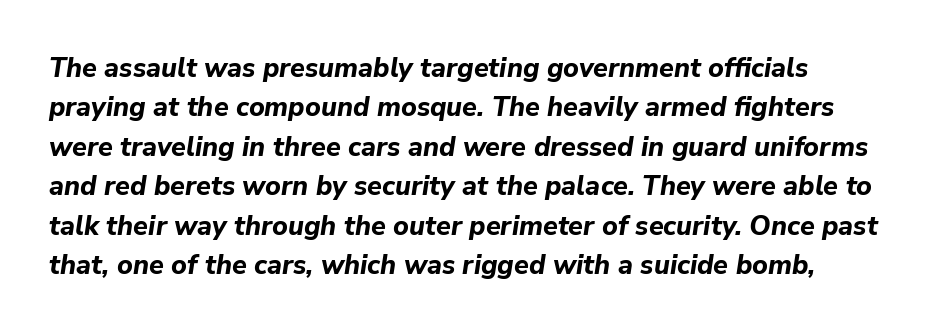
Tracking value appears to be zero — textbook default spacing. Just letters on the line, the space beneath them empty. In terms of posture, this sample is oblique. The space between consecutive lines is moderate. Caption: bold face, heavy strokes.
